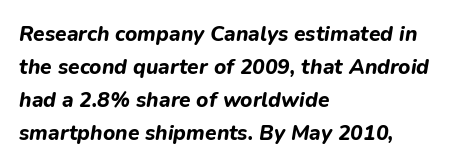
Q: Is the text bold? A: Yes.
Q: Is the text italic (slanted)? A: Yes, it leans right by about 9 degrees.
Q: Is the text underlined? A: No.
Q: How is the paragraph aligned? A: Left-aligned.
Q: Is the spacing between letters normal or unusually wide? A: Normal.
Q: Is the spacing between lines tight, normal or loose? A: Normal.
